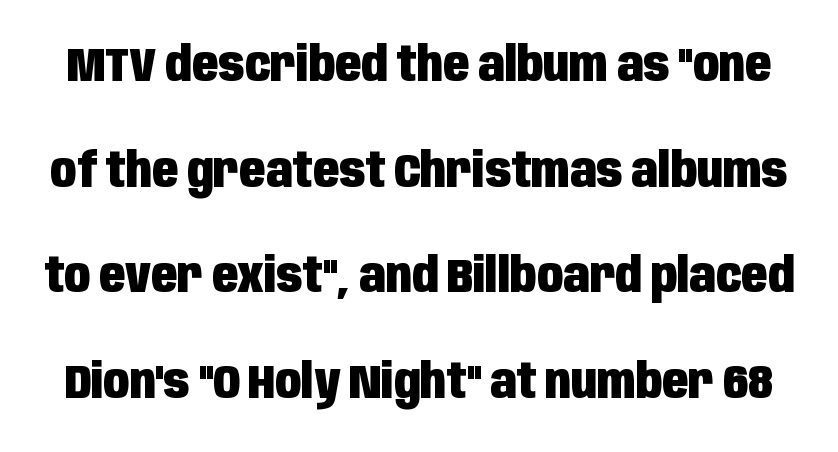
Q: Is the text bold? A: Yes.
Q: Is the text italic (slanted)? A: No, it is upright.
Q: Is the typeface a serif or a sans-serif typeface? A: Sans-serif.
Q: Is the text underlined? A: No.
Q: Is the spacing between letters normal or unusually wide? A: Normal.
Q: Is the spacing between lines tight, normal or loose? A: Loose.
Q: Width (condensed, normal, or wide)? A: Condensed.
Q: Stroke contrast? A: Low.
Q: x-height? A: Large.
Q: Monospaced? A: No.
